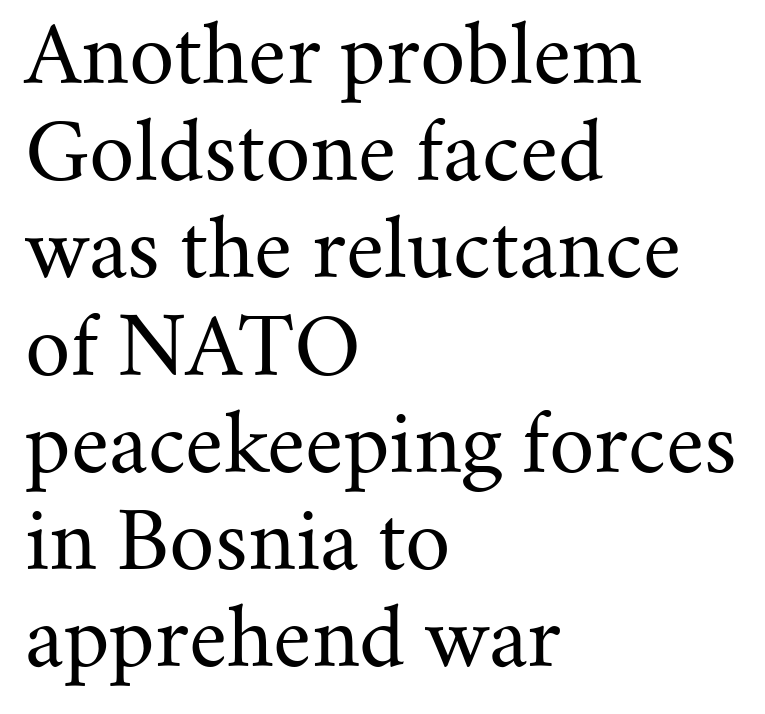
{"serif": "yes", "italic": "no", "bold": "no", "weight": "regular", "width": "normal", "stroke_contrast": "medium", "x_height": "small", "monospaced": "no", "underline": "no", "align": "left", "line_spacing_ratio": 1.23, "letter_spacing": "normal", "letter_spacing_em": 0.0, "glyph_px": 79}
